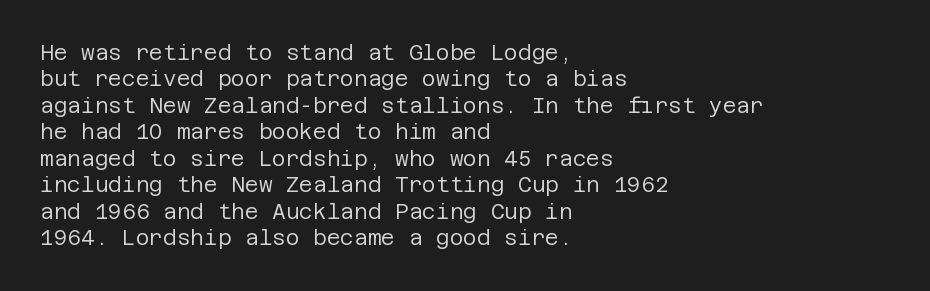
{"italic": "no", "bold": "no", "underline": "no", "align": "left", "line_spacing": "normal", "line_spacing_ratio": 1.26, "letter_spacing": "normal", "letter_spacing_em": 0.0, "glyph_px": 21}
